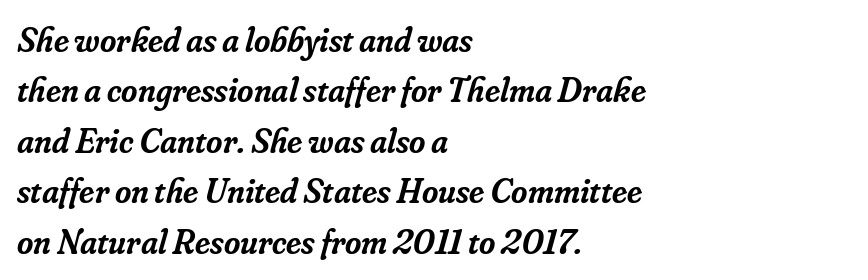
The image shows 35 px semibold serif type, italic (leaning right); set left-aligned, normal line spacing (1.44x), normal letter spacing, not underlined; low stroke contrast and a small x-height.
